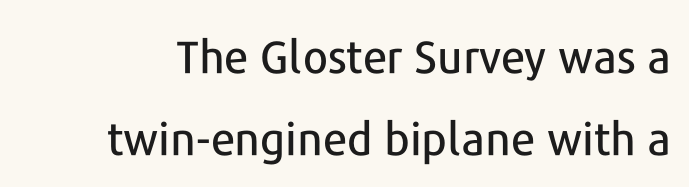
The image shows 45 px sans-serif type, upright; set line spacing 1.82x, normal letter spacing, not underlined; low stroke contrast and a medium x-height.
